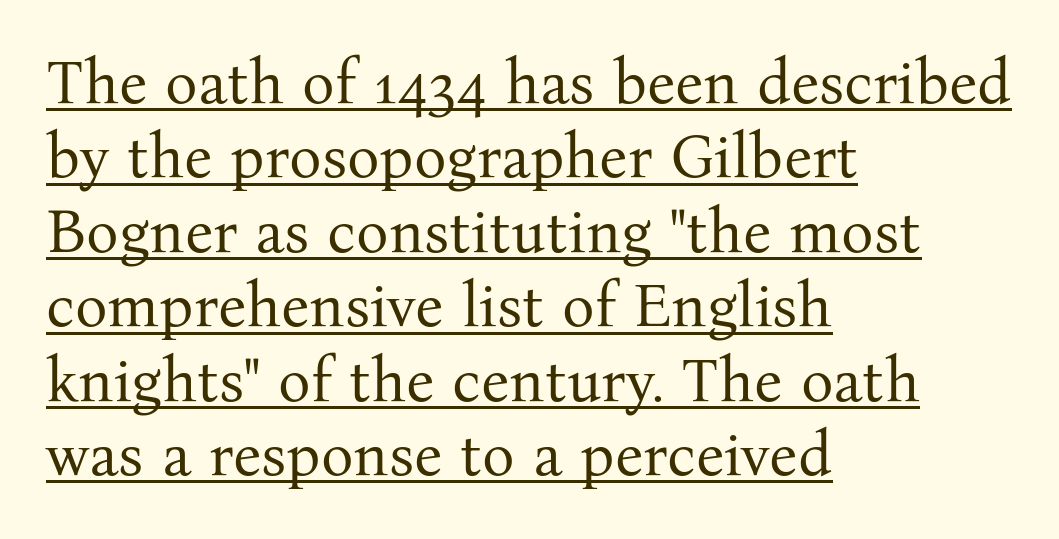
Small tapered or slab feet sit at the stroke ends, so this counts as serif. Looks like regular typesetting: each glyph gets only the width it needs. This reads as an unemphasized weight, regular at the heaviest. In terms of letterspacing, this is plain default setting.
